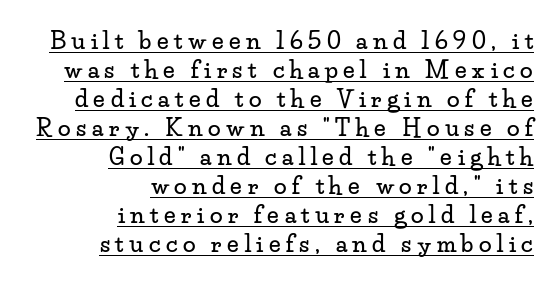
Inter-character spacing is expanded well beyond the font's built-in metrics. One glance says typical: line gaps are just what's usual. You can see a thin bar hugging the bottom of the glyphs. The specimen reads as upright at a glance.
